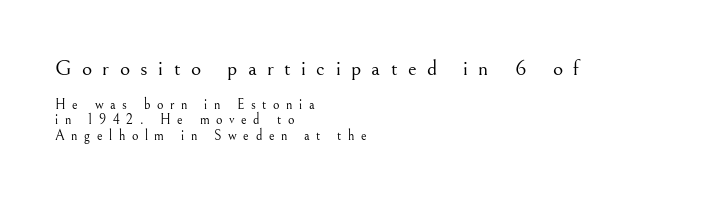
Q: Is the text bold? A: No.
Q: Is the text italic (slanted)? A: No, it is upright.
Q: Is the text underlined? A: No.
Q: How is the paragraph aligned? A: Left-aligned.
Q: Is the spacing between letters normal or unusually wide? A: Unusually wide.
Q: Is the spacing between lines tight, normal or loose? A: Tight.
Q: Which block of text is set in a larger size, the first (top) or the second (bottom)? A: The first (top) one.
